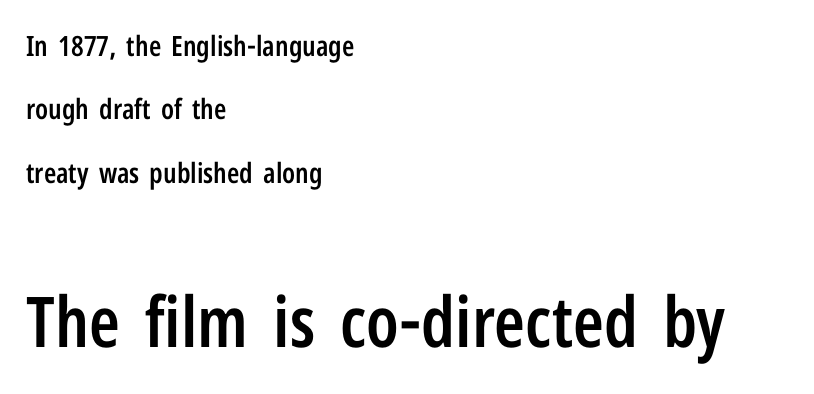
Q: Is the text bold? A: Semi-bold.
Q: Is the text italic (slanted)? A: No, it is upright.
Q: Is the typeface a serif or a sans-serif typeface? A: Sans-serif.
Q: Is the text underlined? A: No.
Q: How is the paragraph aligned? A: Left-aligned.
Q: Is the spacing between letters normal or unusually wide? A: Normal.
Q: Is the spacing between lines tight, normal or loose? A: Loose.
Q: Which block of text is set in a larger size, the first (top) or the second (bottom)? A: The second (bottom) one.
Q: Width (condensed, normal, or wide)? A: Condensed.
Q: Stroke contrast? A: Low.
Q: x-height? A: Medium.
Q: Monospaced? A: No.
